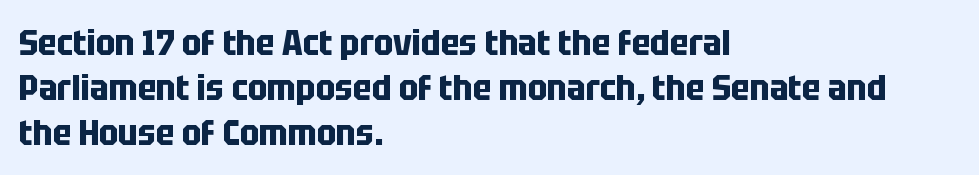
Q: Is the text bold? A: Yes.
Q: Is the text italic (slanted)? A: No, it is upright.
Q: Is the typeface a serif or a sans-serif typeface? A: Sans-serif.
Q: Is the text underlined? A: No.
Q: How is the paragraph aligned? A: Left-aligned.
Q: Is the spacing between letters normal or unusually wide? A: Normal.
Q: Is the spacing between lines tight, normal or loose? A: Normal.
Q: Width (condensed, normal, or wide)? A: Condensed.
Q: Stroke contrast? A: Low.
Q: x-height? A: Large.
Q: Monospaced? A: No.
